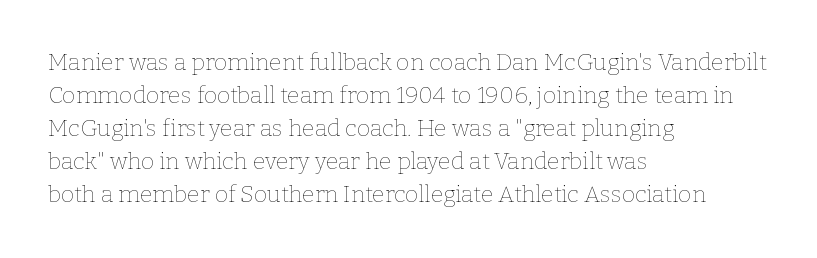
Does extra space separate the letters? No, they use regular spacing. The rendering anchors every line to the left-hand side. The axis of the letterforms is exactly vertical. These lines sit exactly where default settings would place them. Ink coverage per letter is moderate at most. Bare-footed words on every line.
